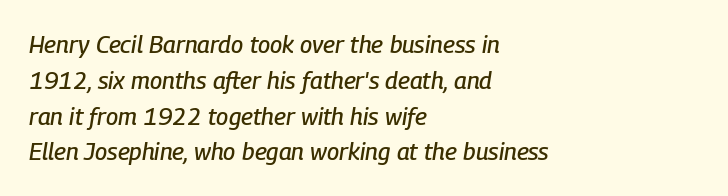
Q: Is the text italic (slanted)? A: Yes, it leans right by about 9 degrees.
Q: Is the text underlined? A: No.
Q: How is the paragraph aligned? A: Left-aligned.
Q: Is the spacing between letters normal or unusually wide? A: Normal.
Q: Is the spacing between lines tight, normal or loose? A: Normal.
